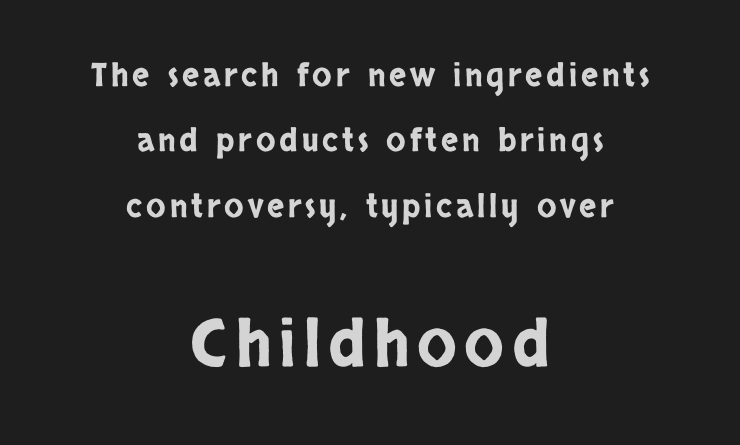
Q: Is the text italic (slanted)? A: No, it is upright.
Q: Is the typeface a serif or a sans-serif typeface? A: Sans-serif.
Q: Is the text underlined? A: No.
Q: How is the paragraph aligned? A: Centered.
Q: Is the spacing between lines tight, normal or loose? A: Loose.
Q: Which block of text is set in a larger size, the first (top) or the second (bottom)? A: The second (bottom) one.
Q: Width (condensed, normal, or wide)? A: Condensed.
Q: Stroke contrast? A: Low.
Q: x-height? A: Large.
Q: Monospaced? A: No.
